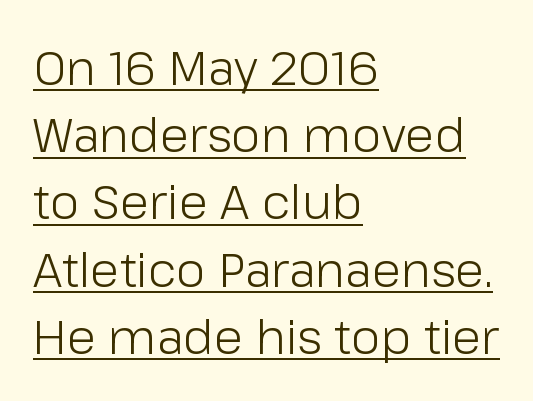
Reading down the column, the eye jumps a familiar distance to each next line. Here the glyphs are tracked normally, forming tight word shapes. Note the varied advance widths — an 'i' is clearly narrower than an 'm'. Every stem runs plumb, perpendicular to the baseline. Check the space under the baseline: a stroke is drawn there.
